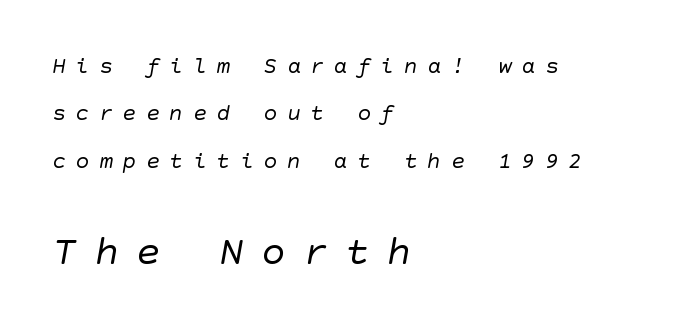
Q: Is the text bold? A: No.
Q: Is the typeface a serif or a sans-serif typeface? A: Sans-serif.
Q: Is the text underlined? A: No.
Q: How is the paragraph aligned? A: Left-aligned.
Q: Is the spacing between letters normal or unusually wide? A: Unusually wide.
Q: Is the spacing between lines tight, normal or loose? A: Loose.
Q: Which block of text is set in a larger size, the first (top) or the second (bottom)? A: The second (bottom) one.
Q: Width (condensed, normal, or wide)? A: Normal.
Q: Stroke contrast? A: Low.
Q: x-height? A: Large.
